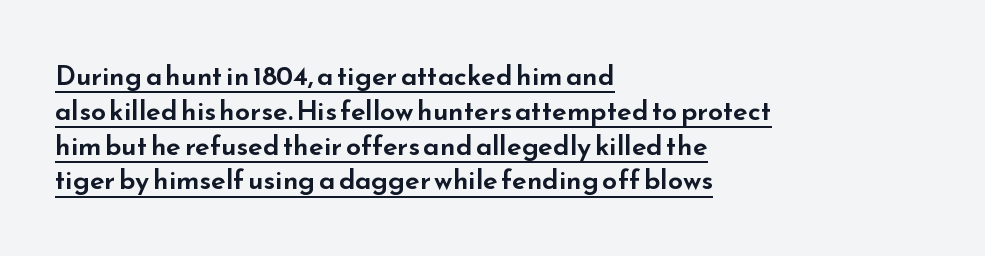
Q: Is the text italic (slanted)? A: No, it is upright.
Q: Is the text underlined? A: Yes.
Q: How is the paragraph aligned? A: Left-aligned.
Q: Is the spacing between letters normal or unusually wide? A: Normal.
Q: Is the spacing between lines tight, normal or loose? A: Normal.
